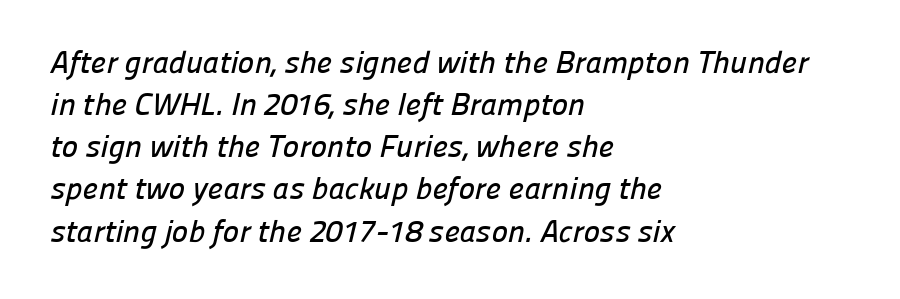
Q: Is the typeface a serif or a sans-serif typeface? A: Sans-serif.
Q: Is the text underlined? A: No.
Q: How is the paragraph aligned? A: Left-aligned.
Q: Is the spacing between letters normal or unusually wide? A: Normal.
Q: Is the spacing between lines tight, normal or loose? A: Normal.
Q: Width (condensed, normal, or wide)? A: Normal.
Q: Stroke contrast? A: Low.
Q: x-height? A: Medium.
Q: Monospaced? A: No.
